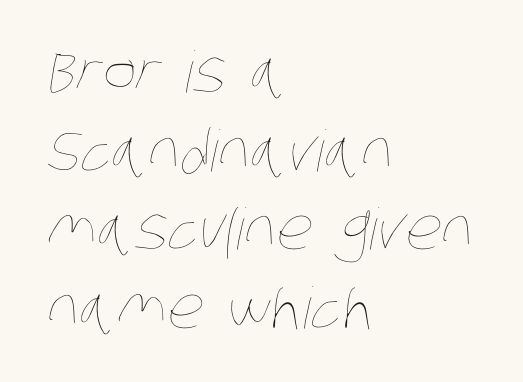
Stems and bowls with no extra thickness — not bold. The letters advance in unequal steps, a hallmark of proportional type. Anything drawn beneath the words? Only blank space. Horizontal alignment here is leftward, the default for most running prose. Leading: standard. Letter spacing: default.
